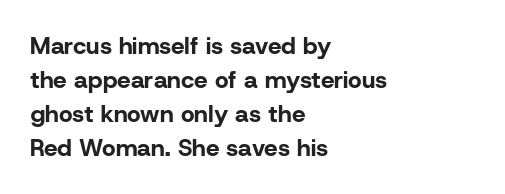
The image shows 24 px bold type, upright; set left-aligned, normal line spacing (1.42x), normal letter spacing, not underlined.
